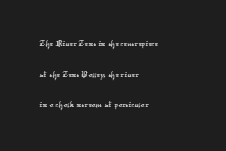
Glyph-to-glyph distance matches everyday printed text. The strip under each line holds only bare page. The line-height multiplier appears to be the usual default. The ragged edge is on the right, which tells us the setting is flush left.
